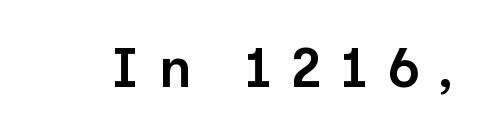
The image shows 55 px semibold sans-serif type, upright; set unusually wide letter spacing (+0.34 em), not underlined; low stroke contrast and a medium x-height.
